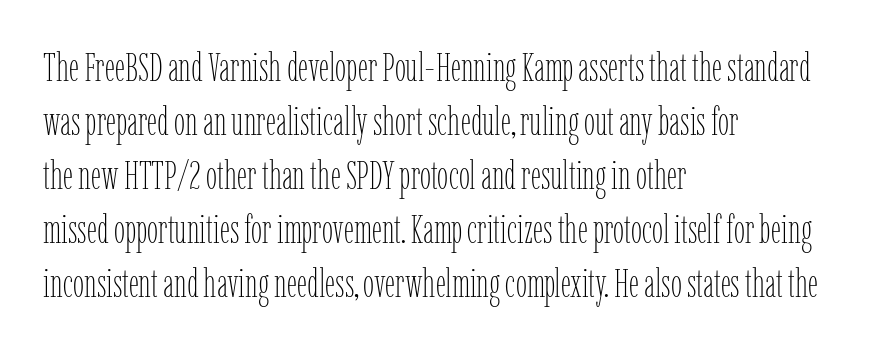
The image shows 40 px thin, condensed type, upright; set left-aligned, normal line spacing (1.35x), normal letter spacing, not underlined; low stroke contrast and a medium x-height.
